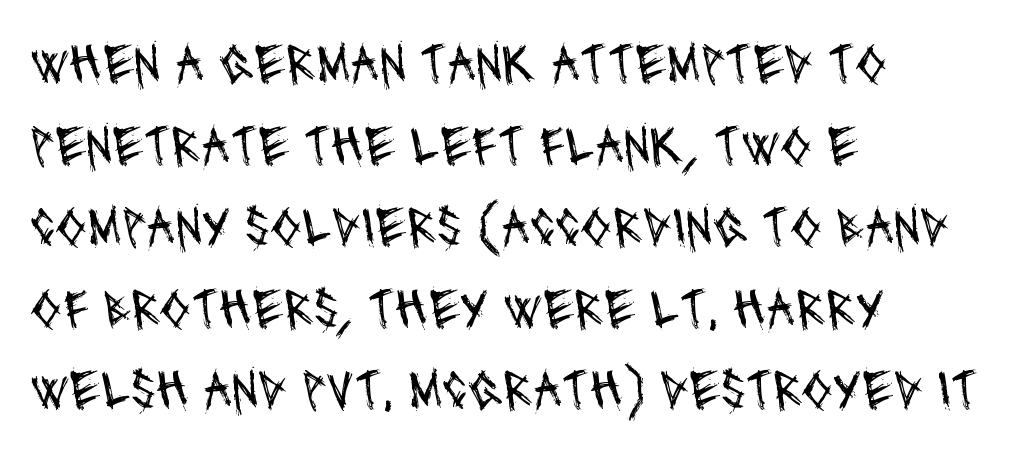
{"serif": "no", "bold": "no", "weight": "regular", "width": "condensed", "stroke_contrast": "medium", "x_height": "large", "monospaced": "no", "underline": "no", "align": "left", "line_spacing": "normal", "line_spacing_ratio": 1.43, "letter_spacing": "normal", "letter_spacing_em": 0.0, "glyph_px": 57}
